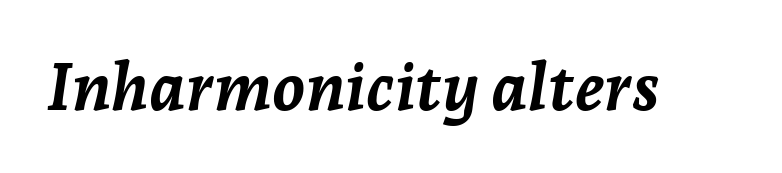
Q: Is the text bold? A: Yes.
Q: Is the text italic (slanted)? A: Yes, it leans right by about 7 degrees.
Q: Is the text underlined? A: No.
Q: Is the spacing between letters normal or unusually wide? A: Normal.
Q: Width (condensed, normal, or wide)? A: Normal.
Q: Stroke contrast? A: Low.
Q: x-height? A: Medium.
Q: Monospaced? A: No.
